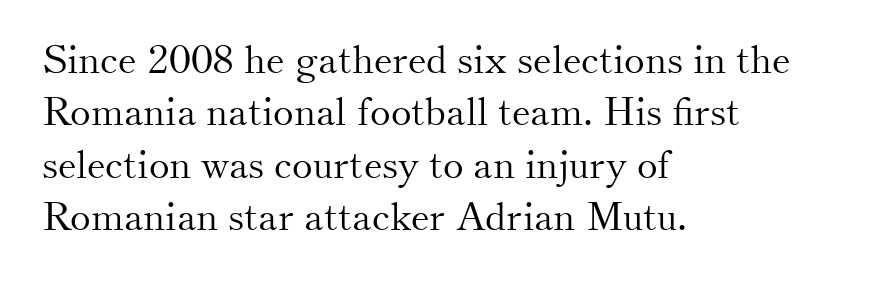
Q: Is the text bold? A: No.
Q: Is the text italic (slanted)? A: No, it is upright.
Q: Is the typeface a serif or a sans-serif typeface? A: Serif.
Q: Is the text underlined? A: No.
Q: How is the paragraph aligned? A: Left-aligned.
Q: Is the spacing between letters normal or unusually wide? A: Normal.
Q: Is the spacing between lines tight, normal or loose? A: Normal.
Q: Width (condensed, normal, or wide)? A: Normal.
Q: Stroke contrast? A: Medium.
Q: x-height? A: Small.
Q: Monospaced? A: No.
